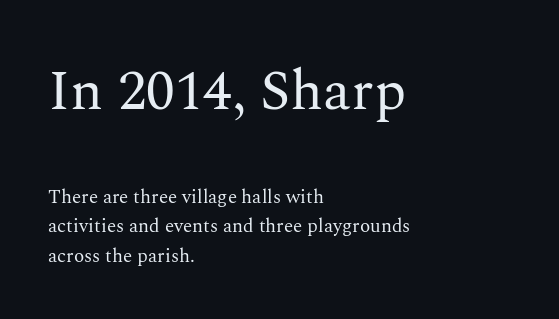
Q: Is the text bold? A: No.
Q: Is the text italic (slanted)? A: No, it is upright.
Q: Is the typeface a serif or a sans-serif typeface? A: Serif.
Q: Is the text underlined? A: No.
Q: How is the paragraph aligned? A: Left-aligned.
Q: Is the spacing between letters normal or unusually wide? A: Normal.
Q: Is the spacing between lines tight, normal or loose? A: Normal.
Q: Which block of text is set in a larger size, the first (top) or the second (bottom)? A: The first (top) one.
Q: Width (condensed, normal, or wide)? A: Normal.
Q: Stroke contrast? A: Medium.
Q: x-height? A: Medium.
Q: Monospaced? A: No.
